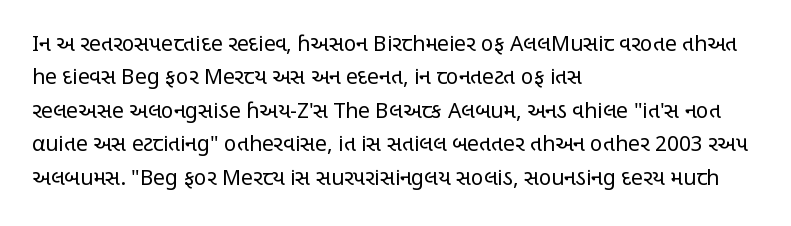
{"italic": "no", "bold": "no", "underline": "no", "align": "left", "line_spacing": "normal", "line_spacing_ratio": 1.59, "letter_spacing": "normal", "letter_spacing_em": 0.0, "glyph_px": 21}
